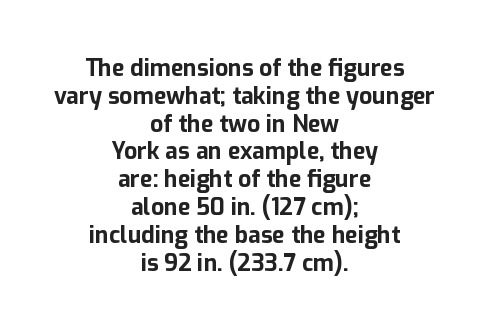
The image shows 23 px bold type, upright; set centered, line spacing 1.21x, normal letter spacing, not underlined.
